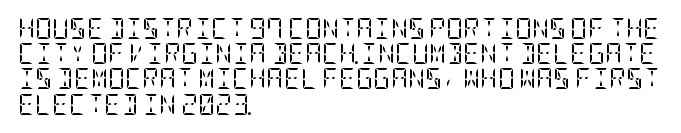
{"italic": "no", "bold": "no", "underline": "no", "align": "left", "line_spacing_ratio": 1.2, "letter_spacing": "normal", "letter_spacing_em": 0.0, "glyph_px": 21}
